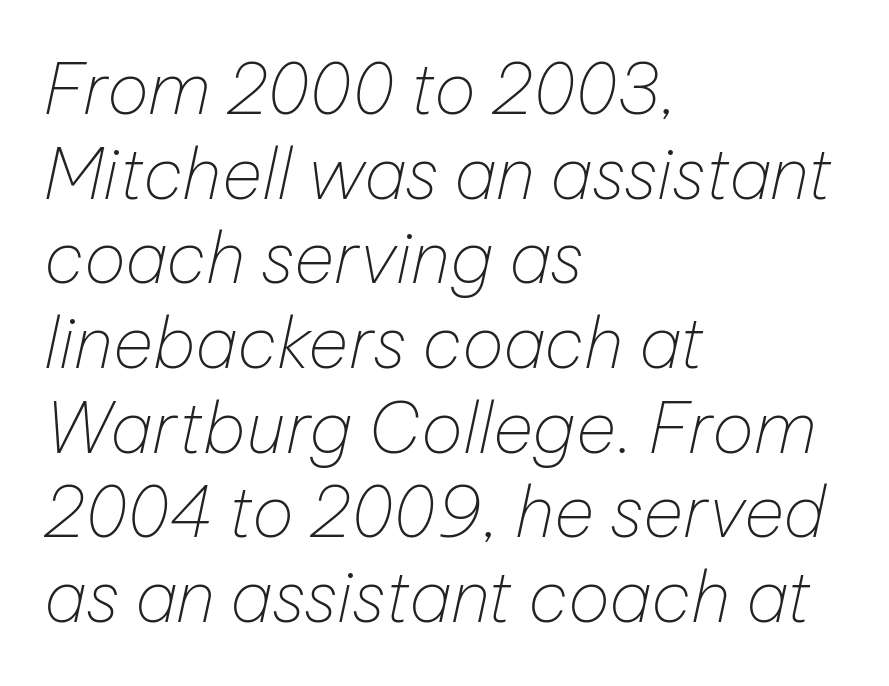
The image shows 70 px thin type, italic (leaning right); set left-aligned, line spacing 1.21x, normal letter spacing, not underlined; low stroke contrast and a medium x-height.
